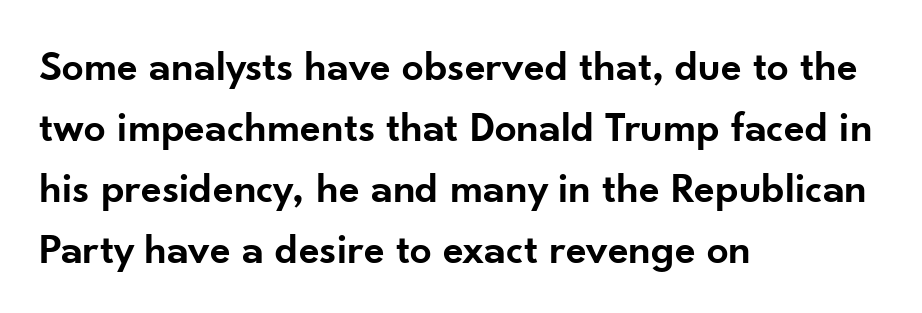
Successive baselines arrive at the customary interval. Is this a sans? Yes — the strokes have no serifs. Each letter keeps its own natural width here, so spacing adapts to shape. Decoration check: the copy has no underline. The lines are quadded left.
